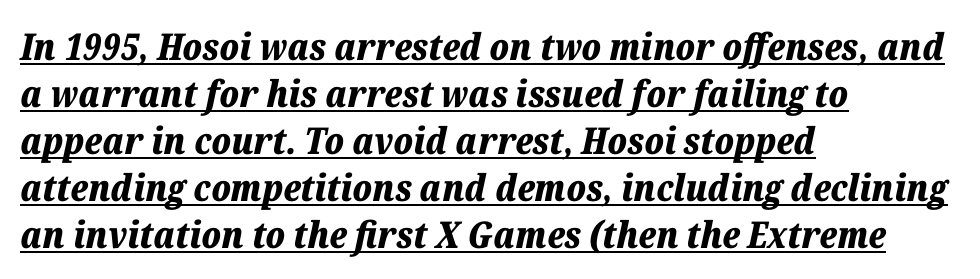
If you drew a line through each stem, it would be angled. Does the leading feel generous? No, just average. Character widths vary here, with narrow letters taking less room than wide ones. How are the letters spaced? Ordinarily, with no added tracking. The typesetter chose a ragged-right arrangement here. Descenders here cross a horizontal rule under the line.
